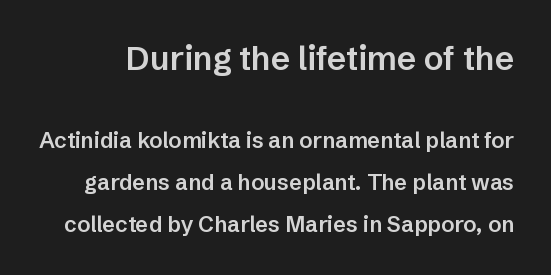
{"serif": "no", "italic": "no", "bold": "semi", "weight": "semibold", "width": "normal", "stroke_contrast": "low", "x_height": "medium", "monospaced": "no", "underline": "no", "line_spacing": "loose", "line_spacing_ratio": 1.9, "letter_spacing": "normal", "letter_spacing_em": 0.0, "larger_block": "first", "size_ratio": 1.5, "glyph_px": 33}
